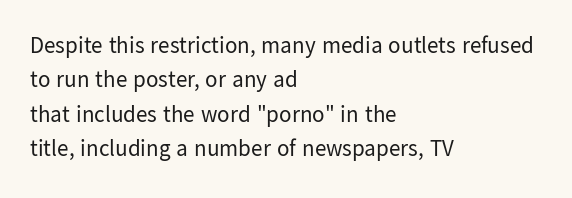
The image shows 23 px text type, upright; set left-aligned, normal line spacing (1.5x), normal letter spacing, not underlined.
